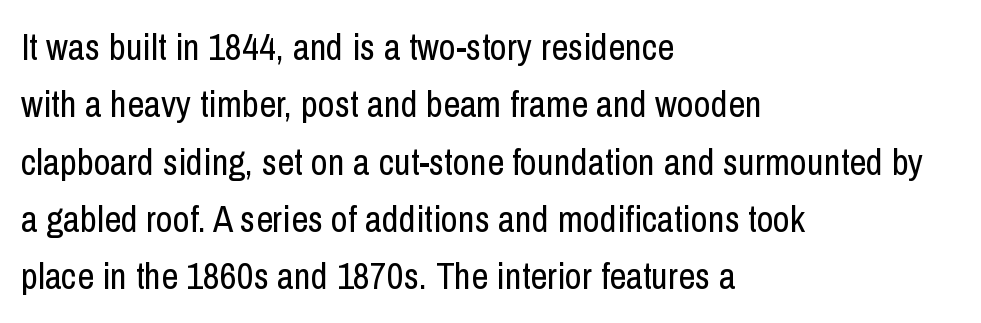
Q: Is the text bold? A: No.
Q: Is the text italic (slanted)? A: No, it is upright.
Q: Is the typeface a serif or a sans-serif typeface? A: Sans-serif.
Q: Is the text underlined? A: No.
Q: How is the paragraph aligned? A: Left-aligned.
Q: Is the spacing between letters normal or unusually wide? A: Normal.
Q: Is the spacing between lines tight, normal or loose? A: Normal.
Q: Width (condensed, normal, or wide)? A: Condensed.
Q: Stroke contrast? A: Low.
Q: x-height? A: Medium.
Q: Monospaced? A: No.
